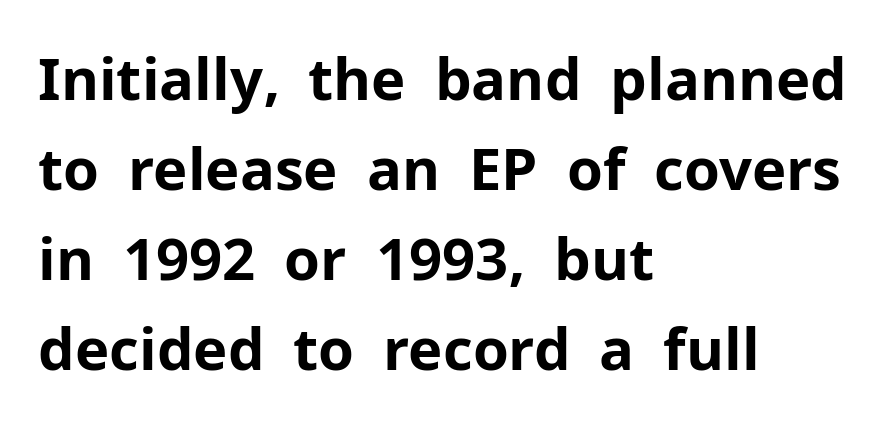
{"serif": "no", "italic": "no", "bold": "yes", "weight": "bold", "width": "normal", "stroke_contrast": "low", "x_height": "medium", "monospaced": "no", "underline": "no", "align": "left", "line_spacing": "normal", "line_spacing_ratio": 1.55, "letter_spacing": "normal", "letter_spacing_em": 0.0, "glyph_px": 58}
